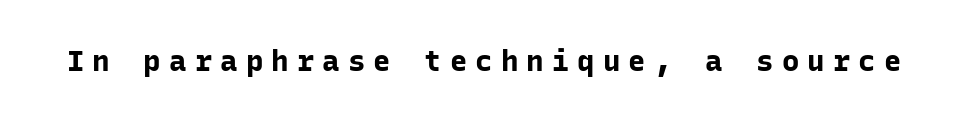
{"serif": "no", "italic": "no", "bold": "yes", "weight": "bold", "width": "normal", "stroke_contrast": "low", "x_height": "medium", "monospaced": "yes", "underline": "no", "letter_spacing": "wide", "letter_spacing_em": 0.28, "glyph_px": 29}
